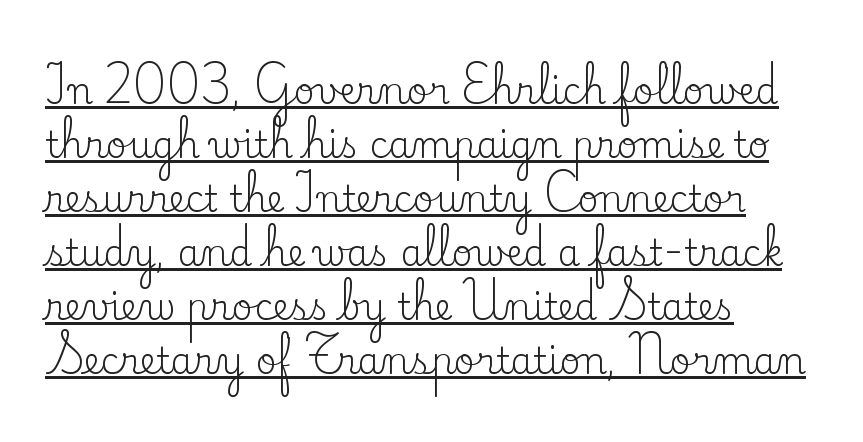
{"italic": "no", "bold": "no", "weight": "regular", "width": "normal", "stroke_contrast": "low", "x_height": "small", "monospaced": "no", "underline": "yes", "align": "left", "line_spacing": "normal", "line_spacing_ratio": 1.5, "letter_spacing": "normal", "letter_spacing_em": 0.0, "glyph_px": 36}
